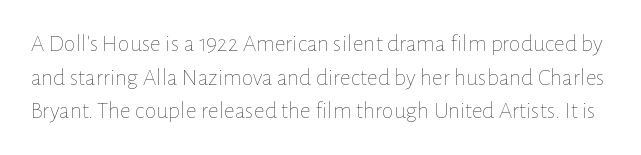
The letters look calm and open, with moderate or lighter stems. Evenly set lines give the paragraph a standard silhouette. The rendering keeps characters at their native spacing. This is roman type, the default non-slanted kind. Glance below the letters and you will spot only blank space.
